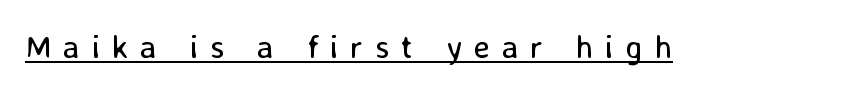
Stems and bowls with no extra thickness — not bold. Stroke terminals: plain, sans-serif. Looks like regular typesetting: each glyph gets only the width it needs. Caption: lettering with a line underneath. Is there any slant? The stems are plumb.
